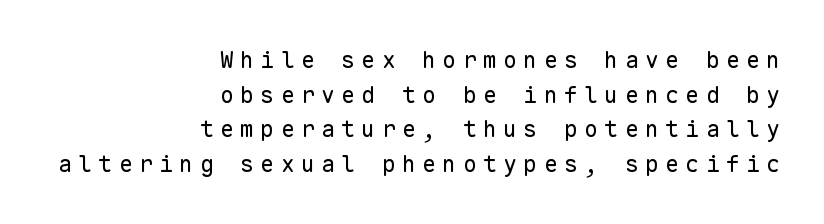
{"italic": "no", "bold": "no", "underline": "no", "align": "right", "line_spacing": "normal", "line_spacing_ratio": 1.51, "letter_spacing": "wide", "letter_spacing_em": 0.28, "glyph_px": 23}
